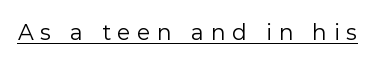
It's the straight-up-and-down kind of type. You could only call the tracking loose — the letters float apart. Weight: regular or lighter. Does a line run under the words? Yes, clearly.
